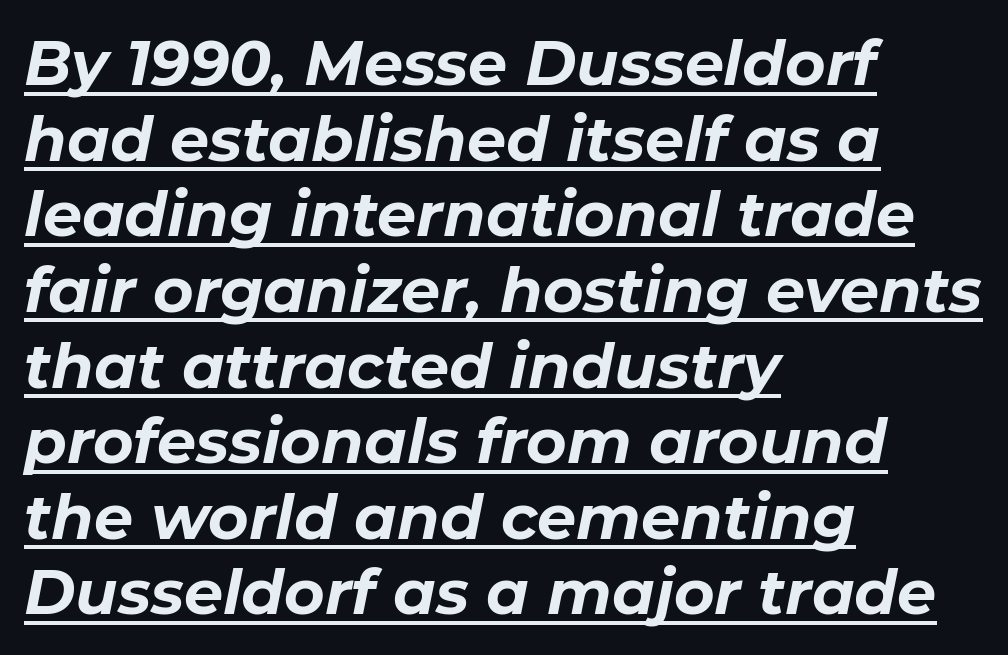
Q: Is the text bold? A: Yes.
Q: Is the text italic (slanted)? A: Yes, it leans right by about 11 degrees.
Q: Is the text underlined? A: Yes.
Q: How is the paragraph aligned? A: Left-aligned.
Q: Is the spacing between letters normal or unusually wide? A: Normal.
Q: Width (condensed, normal, or wide)? A: Normal.
Q: Stroke contrast? A: Low.
Q: x-height? A: Medium.
Q: Monospaced? A: No.
